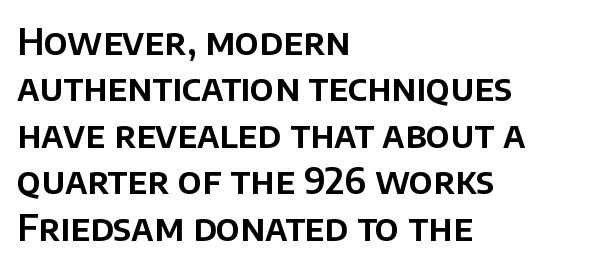
{"serif": "no", "italic": "no", "width": "normal", "stroke_contrast": "low", "x_height": "large", "monospaced": "no", "underline": "no", "align": "left", "line_spacing": "normal", "line_spacing_ratio": 1.29, "letter_spacing": "normal", "letter_spacing_em": 0.0, "glyph_px": 36}
